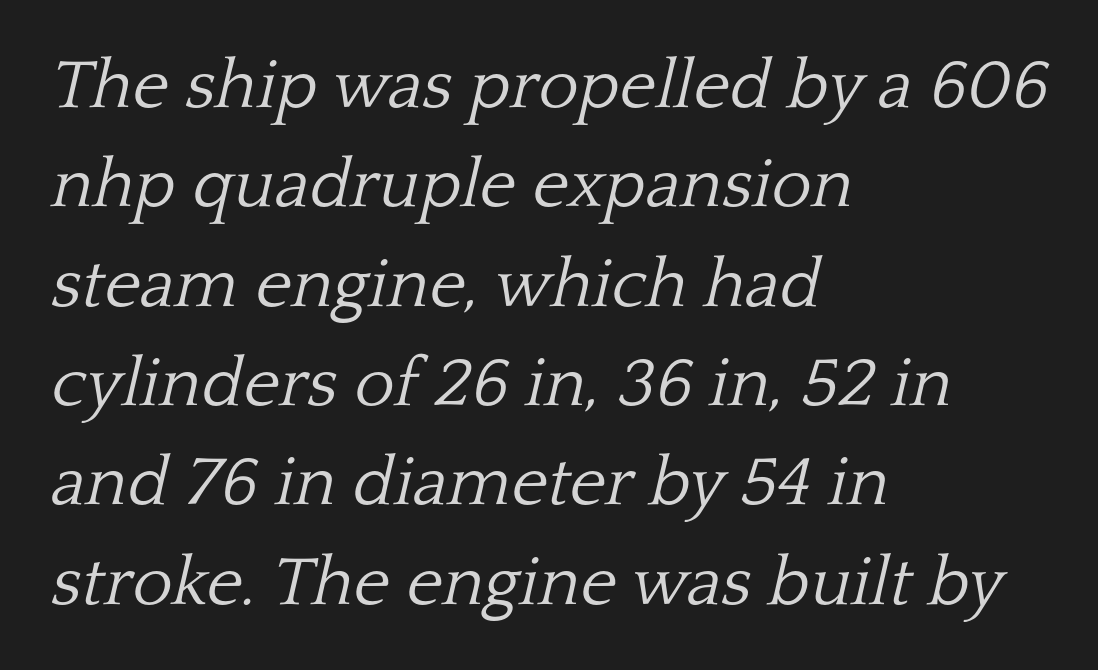
The image shows 69 px light serif type, italic (leaning right); set left-aligned, normal line spacing (1.44x), normal letter spacing, not underlined; low stroke contrast and a medium x-height.
